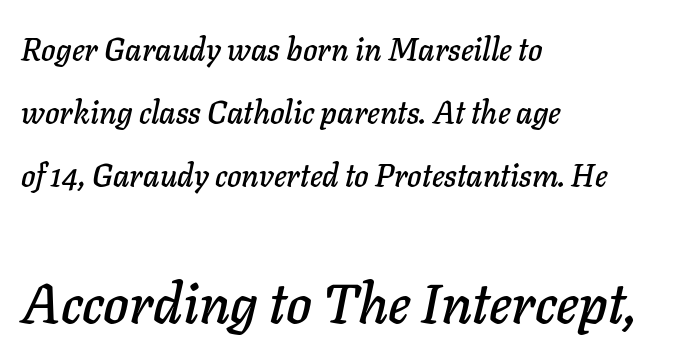
Q: Is the text italic (slanted)? A: Yes, it leans right by about 11 degrees.
Q: Is the text underlined? A: No.
Q: How is the paragraph aligned? A: Left-aligned.
Q: Is the spacing between letters normal or unusually wide? A: Normal.
Q: Is the spacing between lines tight, normal or loose? A: Loose.
Q: Which block of text is set in a larger size, the first (top) or the second (bottom)? A: The second (bottom) one.
Q: Width (condensed, normal, or wide)? A: Normal.
Q: Stroke contrast? A: Low.
Q: x-height? A: Medium.
Q: Monospaced? A: No.
